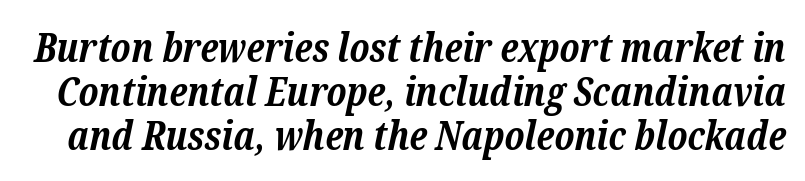
Glyph-to-glyph distance matches everyday printed text. Spacing verdict: proportional, widths tailored to each character. Notice how descenders almost collide with the ascenders below — that's tight leading. Lines of text with bare space underneath. Type style note: has serifs. Rendered with sloped, italic letterforms.
